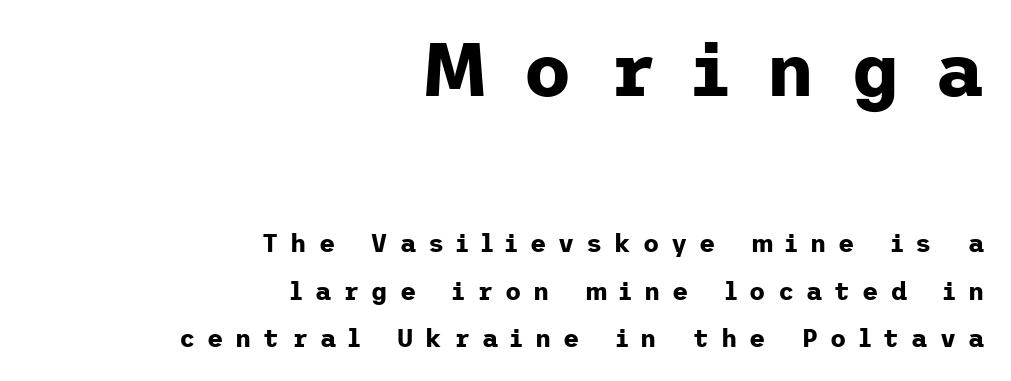
The image shows 75 px bold sans-serif type, upright; set right-aligned, loose line spacing (1.9x), unusually wide letter spacing (+0.48 em), not underlined; the first (top) block is 3.0x larger; low stroke contrast and a medium x-height.
